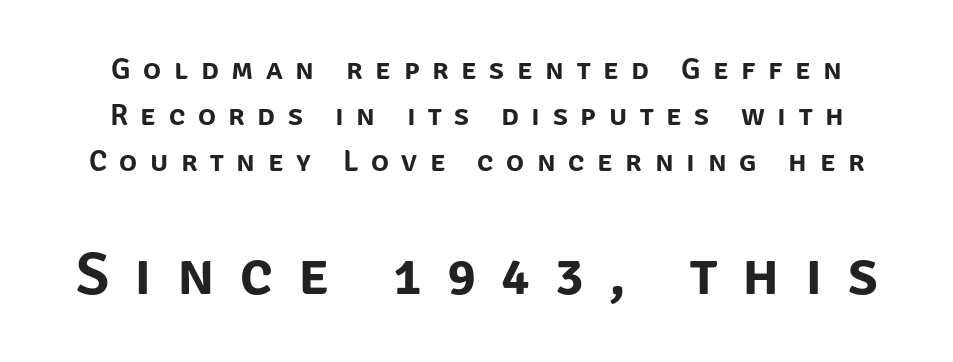
Font category for this specimen: sans-serif. This block has exactly the height ordinary leading produces. Caption: expanded tracking, letters set apart. Ascenders rise straight up at ninety degrees. Lines of text with bare space underneath. Note the varied advance widths — an 'i' is clearly narrower than an 'm'.
